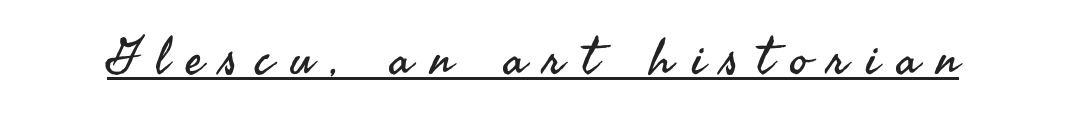
The image shows 51 px regular-weight sans-serif type; set unusually wide letter spacing (+0.36 em), underlined; medium stroke contrast and a small x-height.
